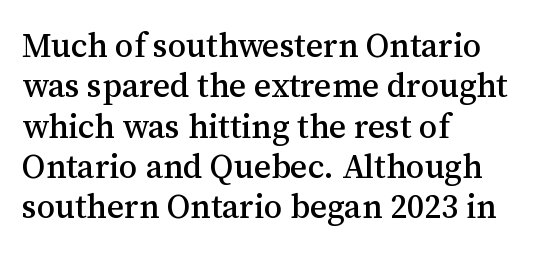
The image shows 33 px serif type, upright; set left-aligned, line spacing 1.22x, normal letter spacing, not underlined; medium stroke contrast and a medium x-height.
